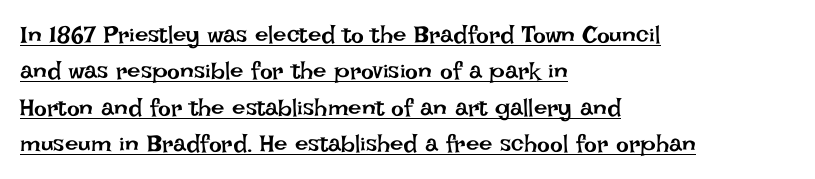
The image shows 24 px text type, upright; set left-aligned, normal line spacing (1.52x), normal letter spacing, underlined.
